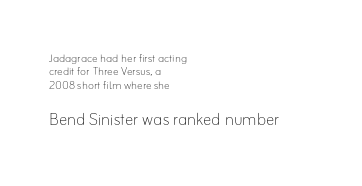
{"italic": "no", "bold": "no", "underline": "no", "align": "left", "line_spacing": "tight", "line_spacing_ratio": 0.96, "letter_spacing": "normal", "letter_spacing_em": 0.0, "larger_block": "second", "size_ratio": 1.5, "glyph_px": 21}
